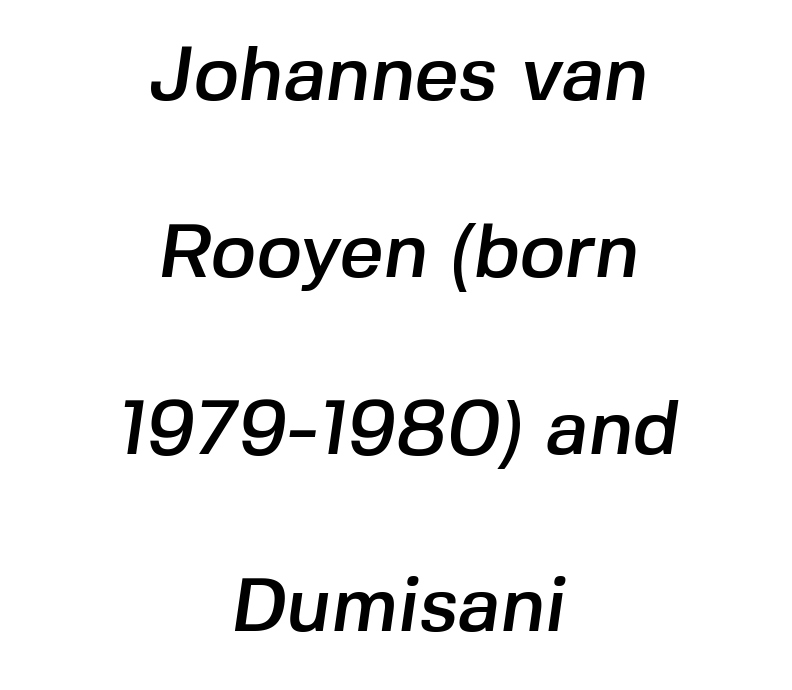
Q: Is the typeface a serif or a sans-serif typeface? A: Sans-serif.
Q: Is the text underlined? A: No.
Q: How is the paragraph aligned? A: Centered.
Q: Is the spacing between letters normal or unusually wide? A: Normal.
Q: Is the spacing between lines tight, normal or loose? A: Loose.
Q: Width (condensed, normal, or wide)? A: Normal.
Q: Stroke contrast? A: Low.
Q: x-height? A: Medium.
Q: Monospaced? A: No.
